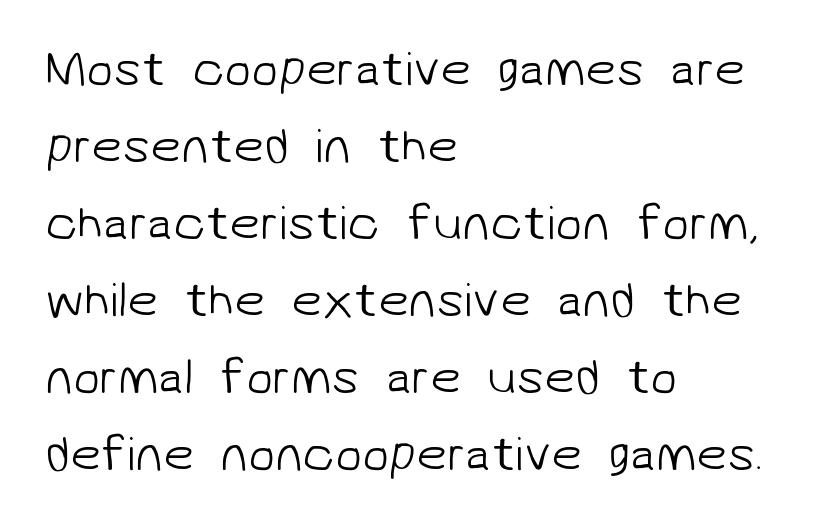
Q: Is the text bold? A: No.
Q: Is the typeface a serif or a sans-serif typeface? A: Sans-serif.
Q: Is the text underlined? A: No.
Q: How is the paragraph aligned? A: Left-aligned.
Q: Is the spacing between letters normal or unusually wide? A: Normal.
Q: Is the spacing between lines tight, normal or loose? A: Normal.
Q: Width (condensed, normal, or wide)? A: Normal.
Q: Stroke contrast? A: Low.
Q: x-height? A: Medium.
Q: Monospaced? A: No.
